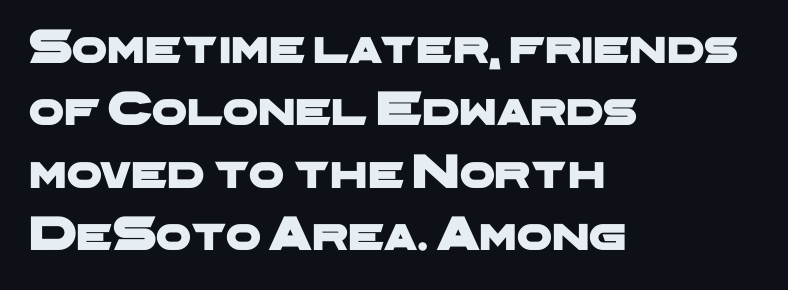
{"serif": "no", "width": "wide", "stroke_contrast": "low", "x_height": "medium", "monospaced": "no", "underline": "no", "align": "left", "line_spacing": "normal", "line_spacing_ratio": 1.25, "letter_spacing": "normal", "letter_spacing_em": 0.0, "glyph_px": 50}
